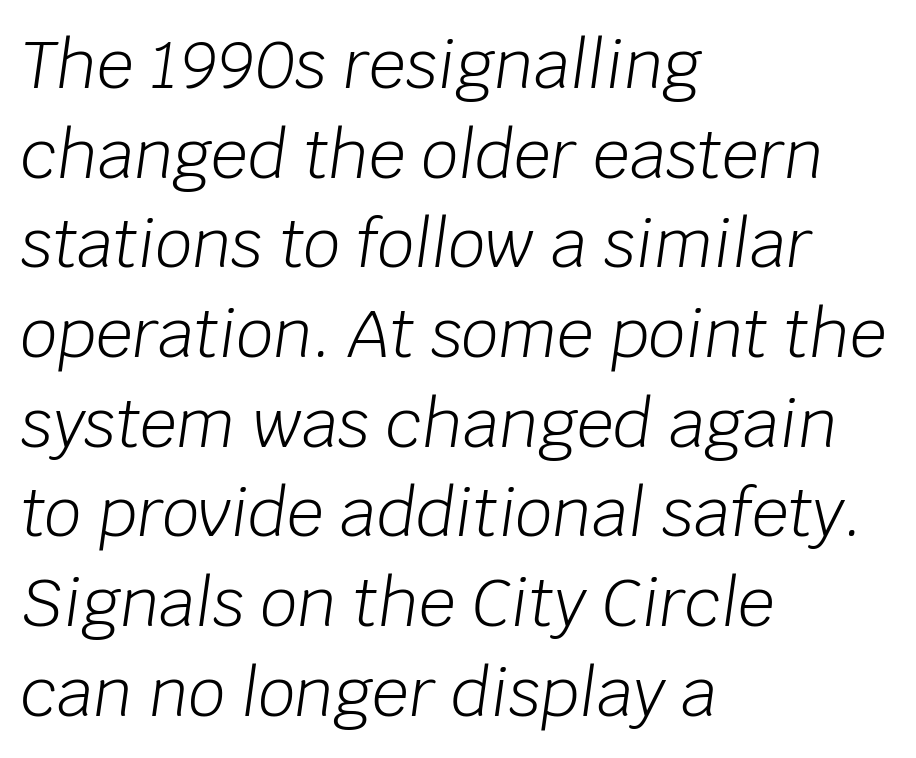
Honestly, there is no underline to notice here at all. The letters are slanted; this is an italic face. On a weight scale, this lands at 450 or below. Inter-character spacing is left at the font's built-in metrics. A typesetter would call this proportional, since set widths differ per character.
